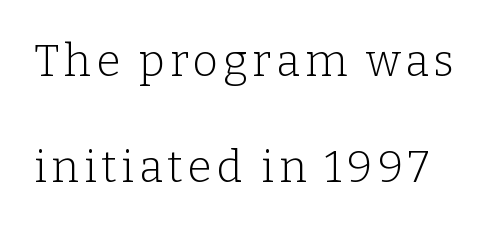
The image shows 44 px light serif type, upright; set loose line spacing (2.41x), not underlined; low stroke contrast and a medium x-height.
